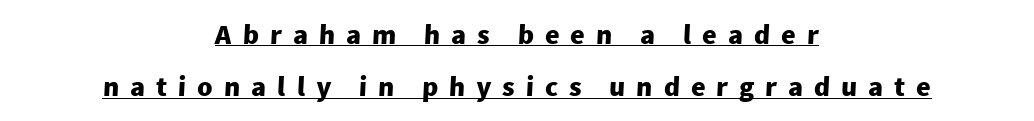
{"serif": "no", "bold": "yes", "weight": "heavy", "width": "normal", "stroke_contrast": "low", "x_height": "medium", "monospaced": "no", "underline": "yes", "align": "center", "line_spacing_ratio": 1.87, "letter_spacing": "wide", "letter_spacing_em": 0.39, "glyph_px": 28}
